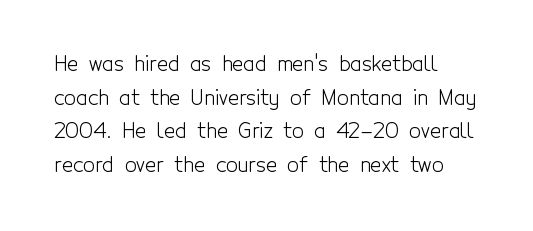
Q: Is the text bold? A: No.
Q: Is the text italic (slanted)? A: No, it is upright.
Q: Is the text underlined? A: No.
Q: Is the spacing between letters normal or unusually wide? A: Normal.
Q: Is the spacing between lines tight, normal or loose? A: Normal.
